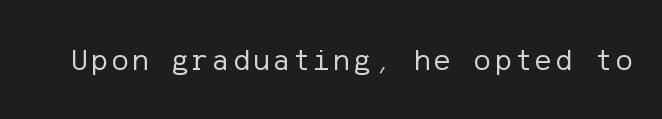
The image shows 31 px regular-weight sans-serif type, upright; set not underlined; low stroke contrast and a medium x-height.
